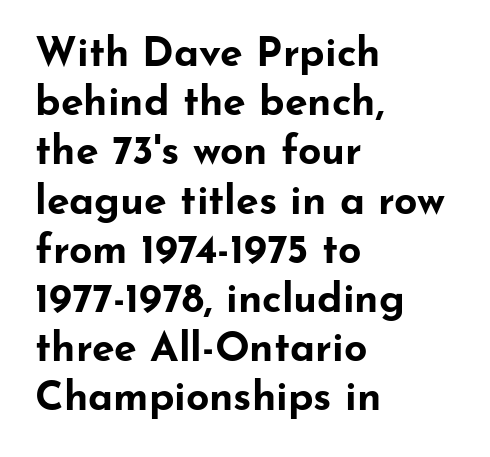
You could not count columns in this text — the font is proportionally spaced. Horizontally, the lines are justified to the leading edge only. Strong, thick strokes mark this as bold type. This sample uses plain, unmodified letter spacing. Ordinary non-slanted type is in use.
